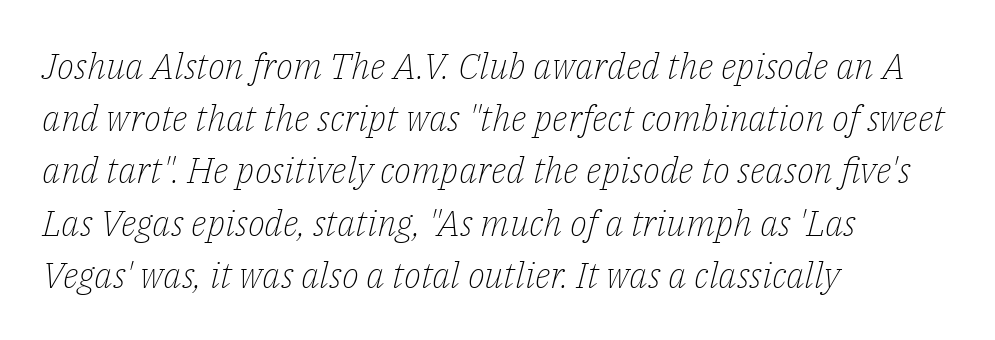
Q: Is the text bold? A: No.
Q: Is the text italic (slanted)? A: Yes, it leans right by about 14 degrees.
Q: Is the typeface a serif or a sans-serif typeface? A: Serif.
Q: Is the text underlined? A: No.
Q: How is the paragraph aligned? A: Left-aligned.
Q: Is the spacing between letters normal or unusually wide? A: Normal.
Q: Is the spacing between lines tight, normal or loose? A: Normal.
Q: Width (condensed, normal, or wide)? A: Normal.
Q: Stroke contrast? A: Low.
Q: x-height? A: Medium.
Q: Monospaced? A: No.
